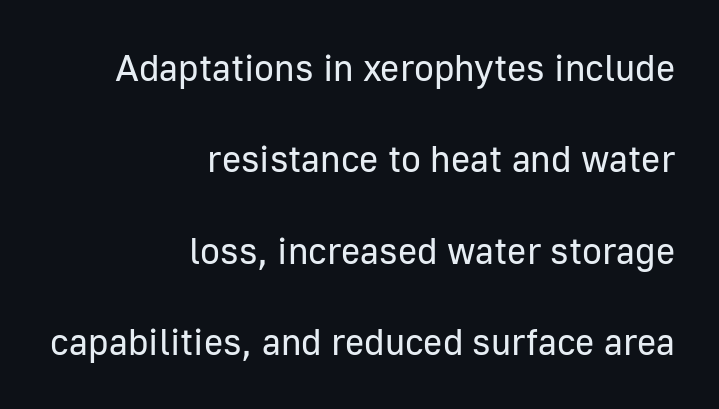
Q: Is the text bold? A: No.
Q: Is the text italic (slanted)? A: No, it is upright.
Q: Is the typeface a serif or a sans-serif typeface? A: Sans-serif.
Q: Is the text underlined? A: No.
Q: How is the paragraph aligned? A: Right-aligned.
Q: Is the spacing between letters normal or unusually wide? A: Normal.
Q: Is the spacing between lines tight, normal or loose? A: Loose.
Q: Width (condensed, normal, or wide)? A: Normal.
Q: Stroke contrast? A: Low.
Q: x-height? A: Medium.
Q: Monospaced? A: No.
